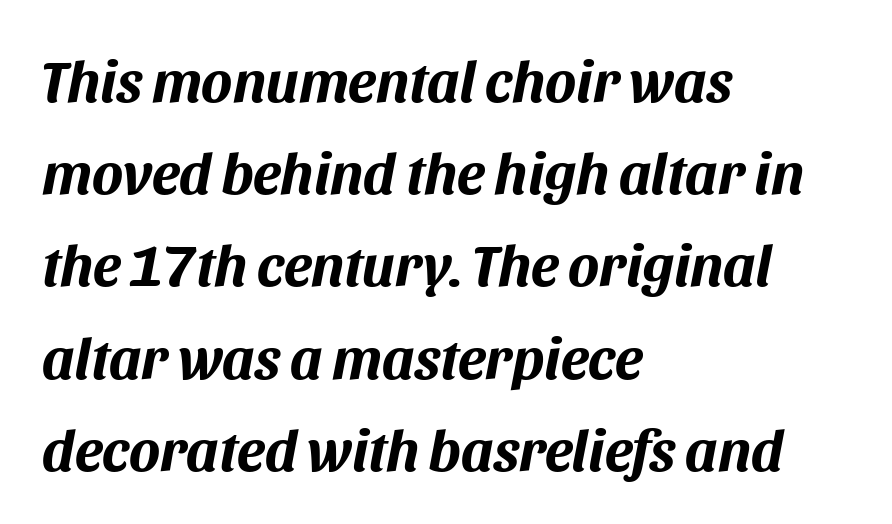
Do the characters align in a grid? No, the font is proportional. The designer left line spacing at the default. The typography opts for an oblique posture over an upright one. Every letter is thick-stroked: bold, no question. Compared with a centered layout, this one pins lines to the left instead. Just letters on the line, the space beneath them empty.
